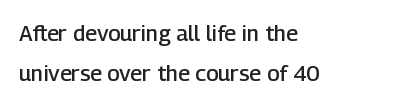
The strip under each line holds only bare page. Set as a demibold, roughly 600 on the weight scale. The line texture is even and compact thanks to regular tracking. Horizontally, the lines are justified to the leading edge only. In terms of posture, this sample is upright.
